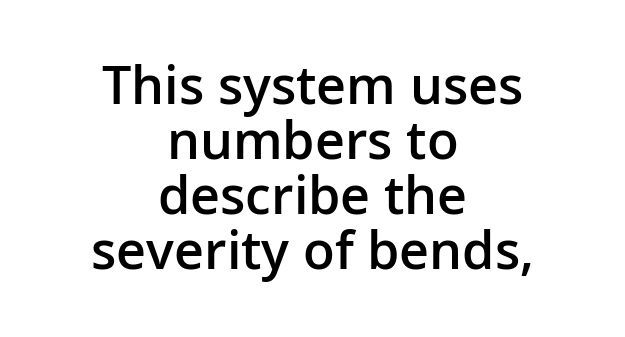
Q: Is the text bold? A: Semi-bold.
Q: Is the text italic (slanted)? A: No, it is upright.
Q: Is the typeface a serif or a sans-serif typeface? A: Sans-serif.
Q: Is the text underlined? A: No.
Q: How is the paragraph aligned? A: Centered.
Q: Is the spacing between letters normal or unusually wide? A: Normal.
Q: Is the spacing between lines tight, normal or loose? A: Tight.
Q: Width (condensed, normal, or wide)? A: Normal.
Q: Stroke contrast? A: Low.
Q: x-height? A: Medium.
Q: Monospaced? A: No.
